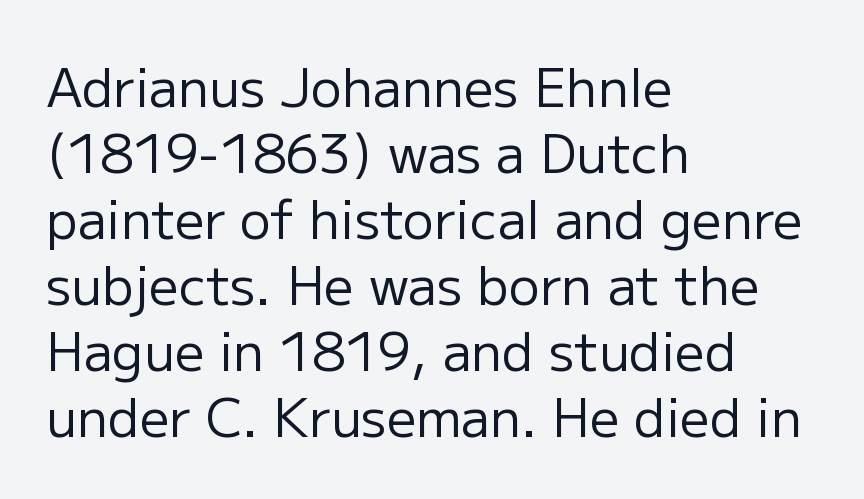
Q: Is the text bold? A: No.
Q: Is the text italic (slanted)? A: No, it is upright.
Q: Is the typeface a serif or a sans-serif typeface? A: Sans-serif.
Q: Is the text underlined? A: No.
Q: How is the paragraph aligned? A: Left-aligned.
Q: Is the spacing between letters normal or unusually wide? A: Normal.
Q: Is the spacing between lines tight, normal or loose? A: Normal.
Q: Width (condensed, normal, or wide)? A: Normal.
Q: Stroke contrast? A: Low.
Q: x-height? A: Medium.
Q: Monospaced? A: No.
